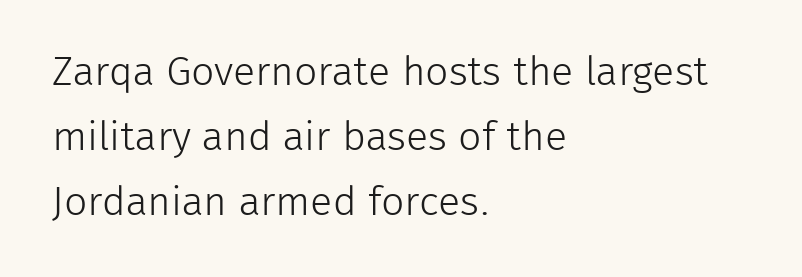
The image shows 41 px light sans-serif type, upright; set left-aligned, normal line spacing (1.59x), normal letter spacing, not underlined; low stroke contrast and a medium x-height.
